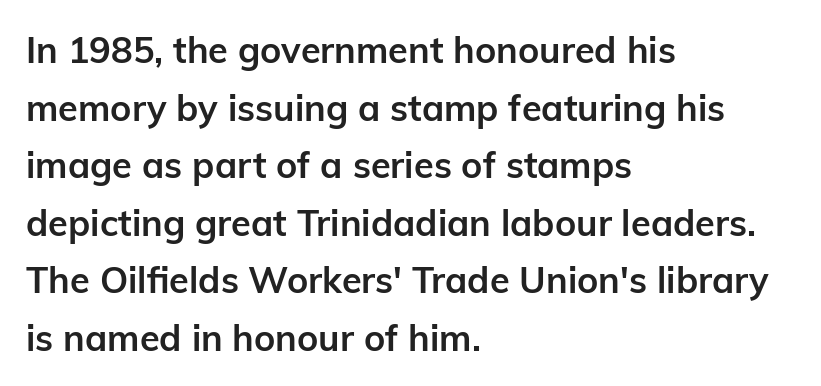
These lines stack with their left ends in a neat column. In terms of leading, this rendering sits right in the middle. Classification — sans serif. Strong, thick strokes mark this as bold type.
